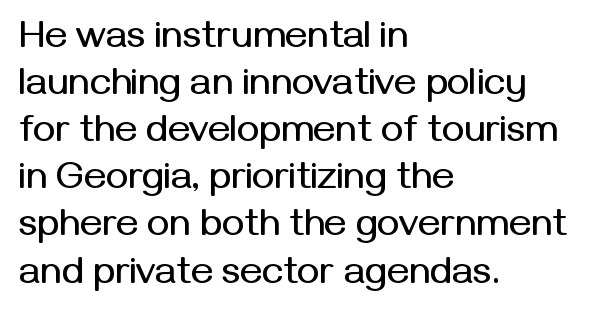
Caption: standard tracking, unaltered. Horizontally, the lines are justified to the leading edge only. Has an underline been added? It has not. Varying glyph widths throughout — classic text-font behaviour.
